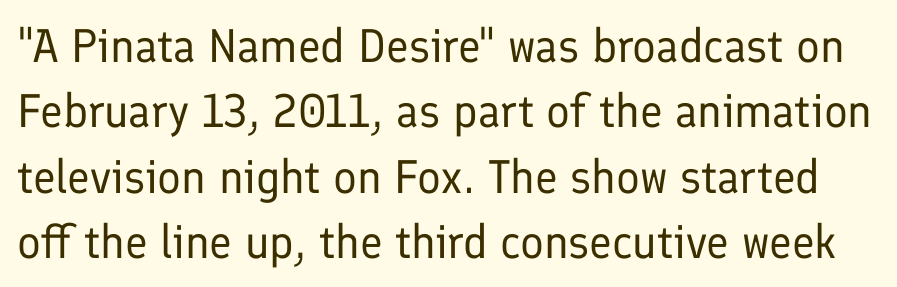
The image shows 47 px regular-weight sans-serif type, upright; set normal line spacing (1.39x), normal letter spacing, not underlined; low stroke contrast and a medium x-height.
